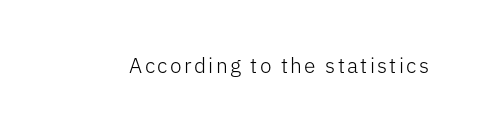
{"italic": "no", "bold": "no", "underline": "no", "glyph_px": 21}
